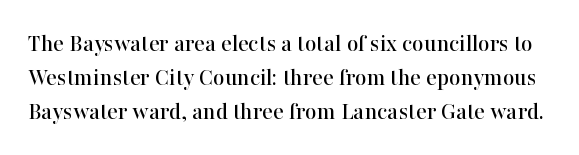
This is the regular roman posture of the typeface. Caption: standard tracking, unaltered. This rendering features lettering with no underline. Baseline-to-baseline distance is the conventional proportion of letter height.
